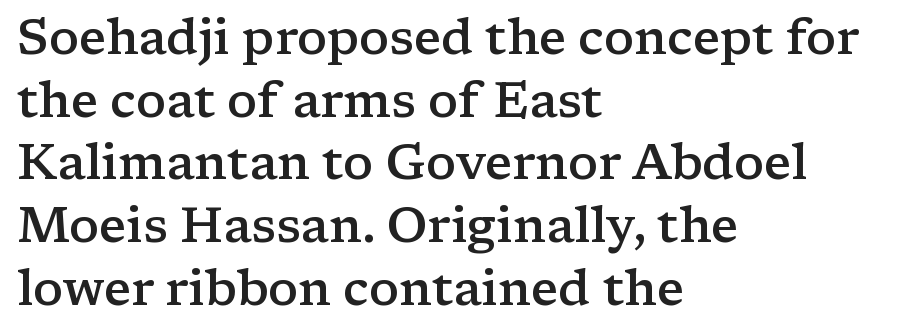
Does the copy run flush right? No — it runs flush left. This sample keeps an unexceptional amount of space between lines. Weight: semibold (demi). You could not count columns in this text — the font is proportionally spaced. Compared with typical body copy, the letter spacing here is the same.
